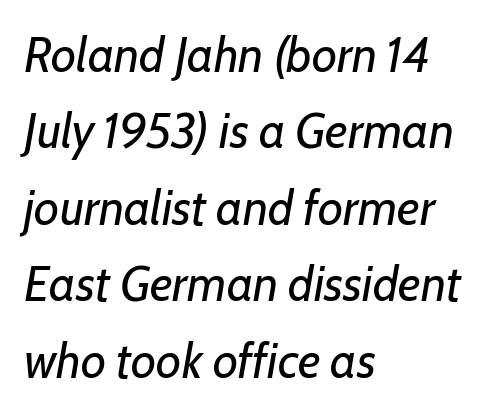
{"italic": "yes", "lean": "right", "slant_degrees": 7, "bold": "no", "weight": "regular", "width": "normal", "stroke_contrast": "low", "x_height": "medium", "monospaced": "no", "underline": "no", "align": "left", "line_spacing": "normal", "line_spacing_ratio": 1.56, "letter_spacing": "normal", "letter_spacing_em": 0.0, "glyph_px": 49}
